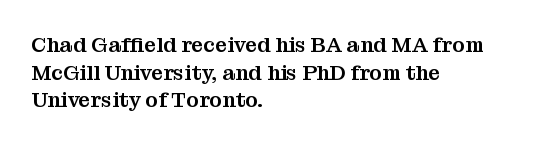
Q: Is the text italic (slanted)? A: No, it is upright.
Q: Is the text underlined? A: No.
Q: How is the paragraph aligned? A: Left-aligned.
Q: Is the spacing between letters normal or unusually wide? A: Normal.
Q: Is the spacing between lines tight, normal or loose? A: Normal.
